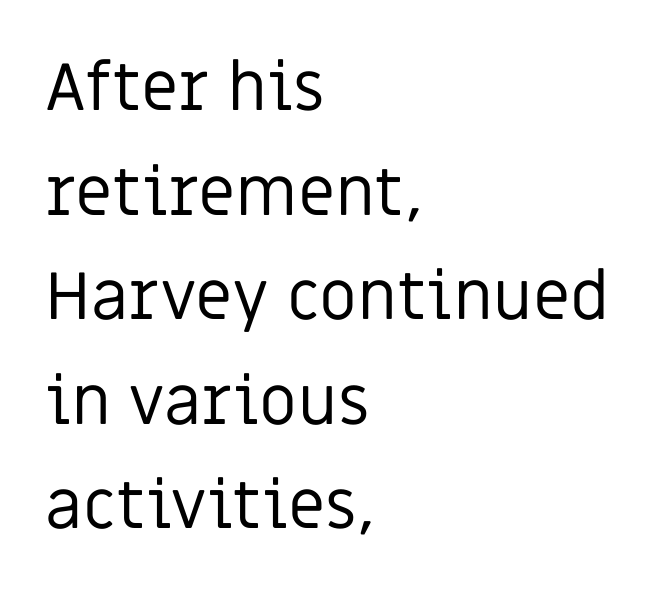
Q: Is the text bold? A: No.
Q: Is the text italic (slanted)? A: No, it is upright.
Q: Is the typeface a serif or a sans-serif typeface? A: Sans-serif.
Q: Is the text underlined? A: No.
Q: How is the paragraph aligned? A: Left-aligned.
Q: Is the spacing between letters normal or unusually wide? A: Normal.
Q: Is the spacing between lines tight, normal or loose? A: Normal.
Q: Width (condensed, normal, or wide)? A: Normal.
Q: Stroke contrast? A: Low.
Q: x-height? A: Large.
Q: Monospaced? A: No.
